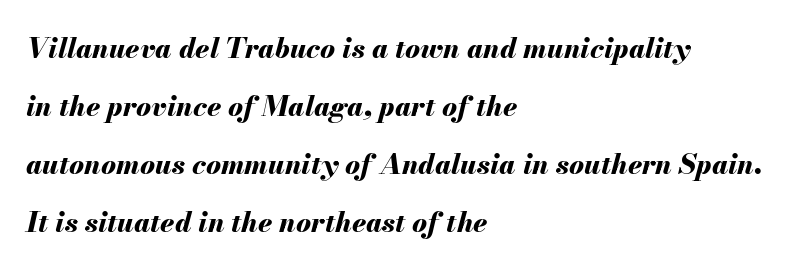
{"italic": "yes", "lean": "right", "slant_degrees": 13, "bold": "yes", "weight": "bold", "width": "normal", "stroke_contrast": "medium", "x_height": "small", "monospaced": "no", "underline": "no", "align": "left", "line_spacing": "loose", "line_spacing_ratio": 2.07, "letter_spacing": "normal", "letter_spacing_em": 0.0, "glyph_px": 28}
